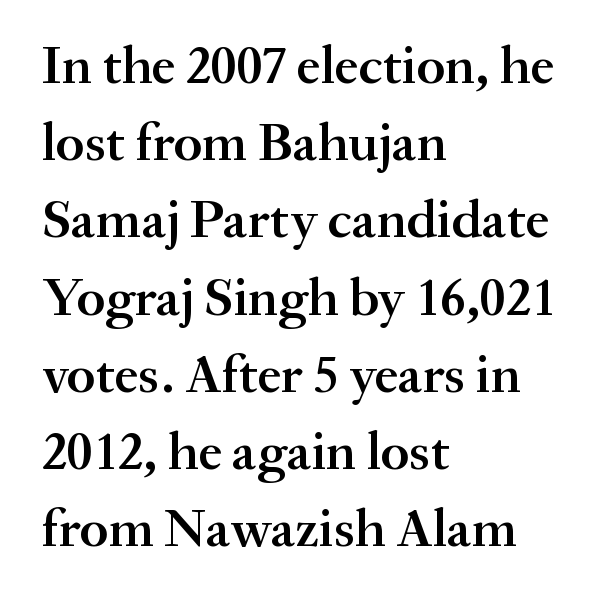
{"serif": "yes", "italic": "no", "bold": "semi", "weight": "semibold", "width": "normal", "stroke_contrast": "medium", "x_height": "small", "monospaced": "no", "underline": "no", "align": "left", "line_spacing": "normal", "line_spacing_ratio": 1.43, "letter_spacing": "normal", "letter_spacing_em": 0.0, "glyph_px": 54}
